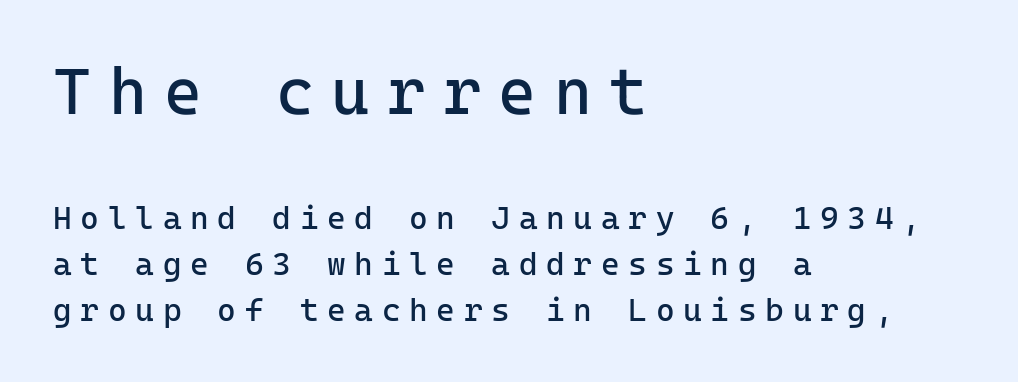
Q: Is the text bold? A: No.
Q: Is the text italic (slanted)? A: No, it is upright.
Q: Is the typeface a serif or a sans-serif typeface? A: Sans-serif.
Q: Is the text underlined? A: No.
Q: How is the paragraph aligned? A: Left-aligned.
Q: Is the spacing between letters normal or unusually wide? A: Unusually wide.
Q: Is the spacing between lines tight, normal or loose? A: Normal.
Q: Which block of text is set in a larger size, the first (top) or the second (bottom)? A: The first (top) one.
Q: Width (condensed, normal, or wide)? A: Normal.
Q: Stroke contrast? A: Low.
Q: x-height? A: Medium.
Q: Monospaced? A: Yes.
